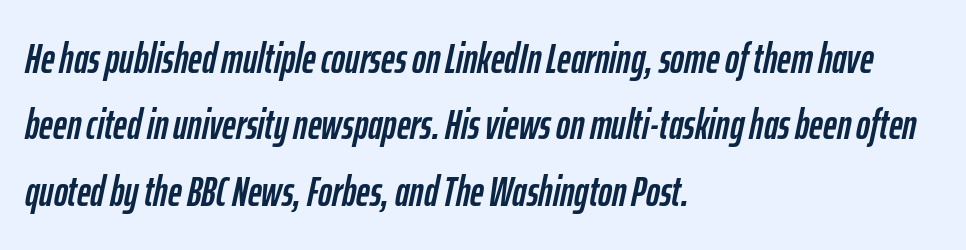
{"italic": "yes", "lean": "right", "slant_degrees": 12, "width": "condensed", "stroke_contrast": "low", "x_height": "medium", "monospaced": "no", "underline": "no", "align": "left", "line_spacing": "normal", "line_spacing_ratio": 1.58, "letter_spacing": "normal", "letter_spacing_em": 0.0, "glyph_px": 42}
